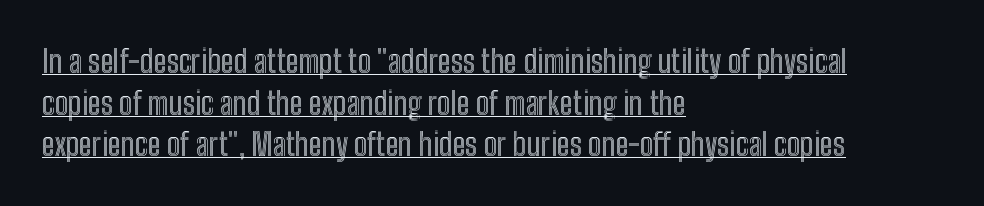
{"italic": "no", "width": "condensed", "x_height": "medium", "monospaced": "no", "underline": "yes", "align": "left", "line_spacing": "normal", "line_spacing_ratio": 1.34, "letter_spacing": "normal", "letter_spacing_em": 0.0, "glyph_px": 31}
